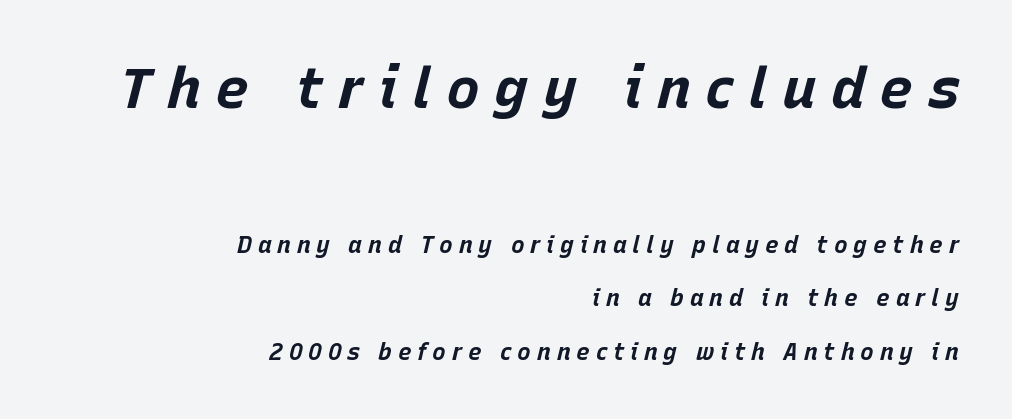
Q: Is the text bold? A: Yes.
Q: Is the text italic (slanted)? A: Yes, it leans right by about 15 degrees.
Q: Is the text underlined? A: No.
Q: How is the paragraph aligned? A: Right-aligned.
Q: Is the spacing between letters normal or unusually wide? A: Unusually wide.
Q: Is the spacing between lines tight, normal or loose? A: Loose.
Q: Which block of text is set in a larger size, the first (top) or the second (bottom)? A: The first (top) one.
Q: Width (condensed, normal, or wide)? A: Normal.
Q: Stroke contrast? A: Low.
Q: x-height? A: Large.
Q: Monospaced? A: No.
